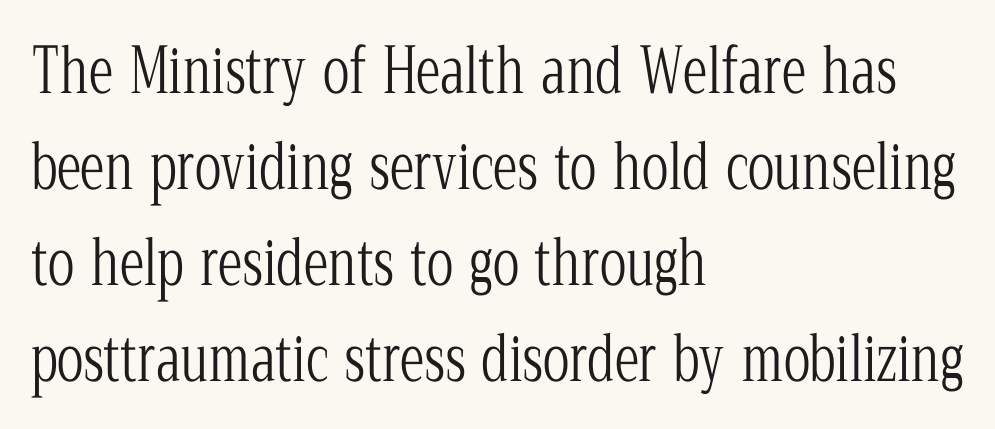
Q: Is the text bold? A: No.
Q: Is the text italic (slanted)? A: No, it is upright.
Q: Is the typeface a serif or a sans-serif typeface? A: Serif.
Q: Is the text underlined? A: No.
Q: How is the paragraph aligned? A: Left-aligned.
Q: Is the spacing between letters normal or unusually wide? A: Normal.
Q: Is the spacing between lines tight, normal or loose? A: Normal.
Q: Width (condensed, normal, or wide)? A: Condensed.
Q: Stroke contrast? A: Low.
Q: x-height? A: Medium.
Q: Monospaced? A: No.
